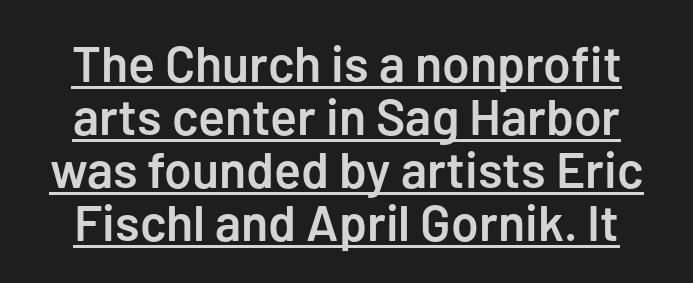
Q: Is the text bold? A: Semi-bold.
Q: Is the text italic (slanted)? A: No, it is upright.
Q: Is the typeface a serif or a sans-serif typeface? A: Sans-serif.
Q: Is the text underlined? A: Yes.
Q: Is the spacing between letters normal or unusually wide? A: Normal.
Q: Is the spacing between lines tight, normal or loose? A: Tight.
Q: Width (condensed, normal, or wide)? A: Normal.
Q: Stroke contrast? A: Low.
Q: x-height? A: Medium.
Q: Monospaced? A: No.
